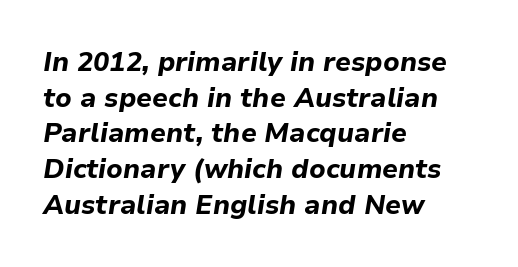
The image shows 27 px bold type, italic (leaning right); set left-aligned, normal line spacing (1.32x), normal letter spacing, not underlined.
